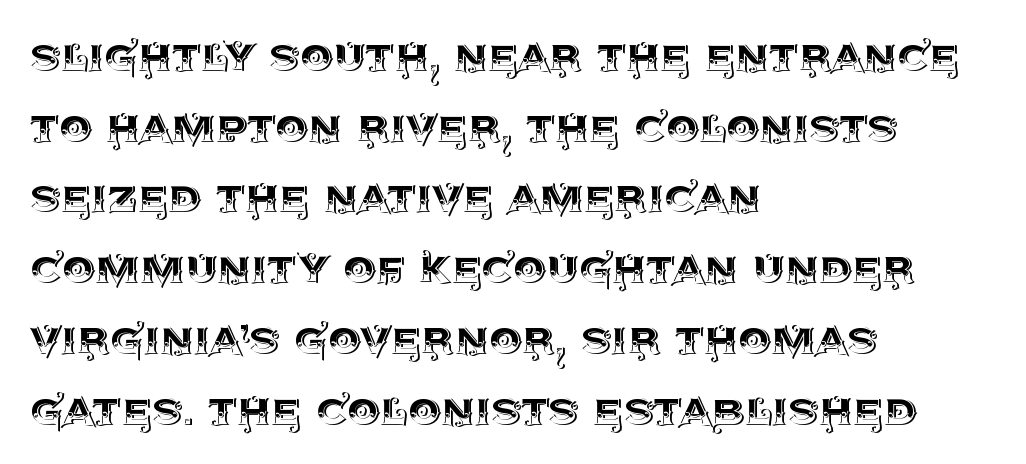
The image shows 52 px text type, upright; set left-aligned, normal line spacing (1.36x), normal letter spacing, not underlined; a large x-height.
